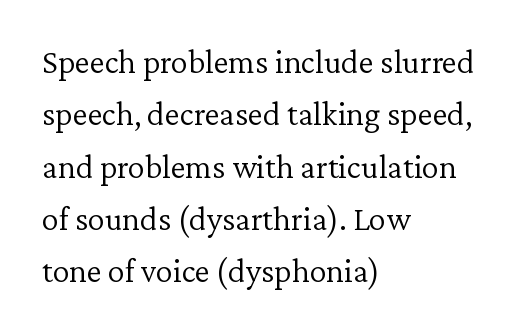
The image shows 34 px light serif type, upright; set left-aligned, normal line spacing (1.54x), normal letter spacing, not underlined; low stroke contrast and a medium x-height.
